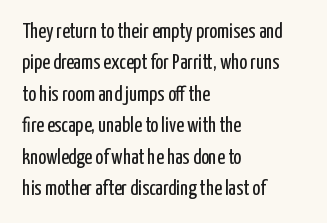
The image shows 21 px text type, upright; set left-aligned, normal line spacing (1.5x), normal letter spacing, not underlined.
